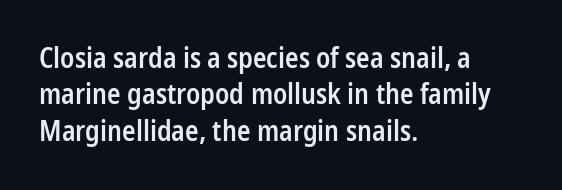
Q: Is the text bold? A: Semi-bold.
Q: Is the text italic (slanted)? A: No, it is upright.
Q: Is the typeface a serif or a sans-serif typeface? A: Sans-serif.
Q: Is the text underlined? A: No.
Q: How is the paragraph aligned? A: Left-aligned.
Q: Is the spacing between letters normal or unusually wide? A: Normal.
Q: Is the spacing between lines tight, normal or loose? A: Normal.
Q: Width (condensed, normal, or wide)? A: Condensed.
Q: Stroke contrast? A: Low.
Q: x-height? A: Medium.
Q: Monospaced? A: No.
